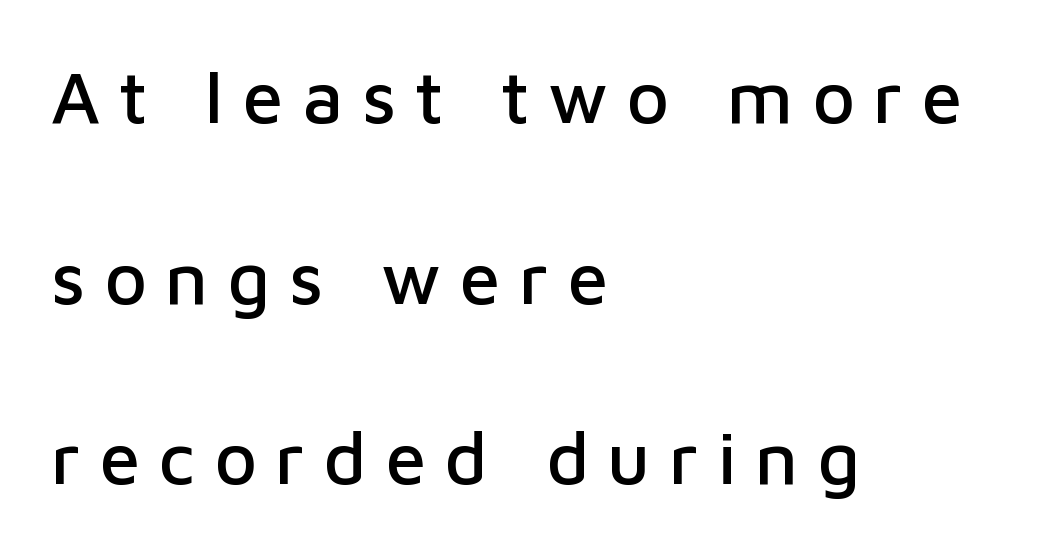
Caption: multi-line text, flush left, ragged right. The rendering uses natural spacing where letterforms have individual widths. Vertical spacing — loose. The specimen reads as upright at a glance. The font family rendered here belongs to the sans-serif group.
